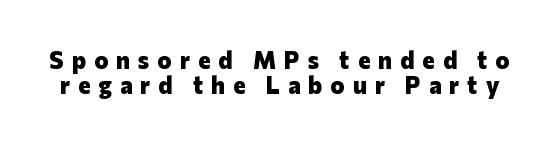
Q: Is the text bold? A: Yes.
Q: Is the text italic (slanted)? A: No, it is upright.
Q: Is the text underlined? A: No.
Q: Is the spacing between letters normal or unusually wide? A: Unusually wide.
Q: Is the spacing between lines tight, normal or loose? A: Tight.
